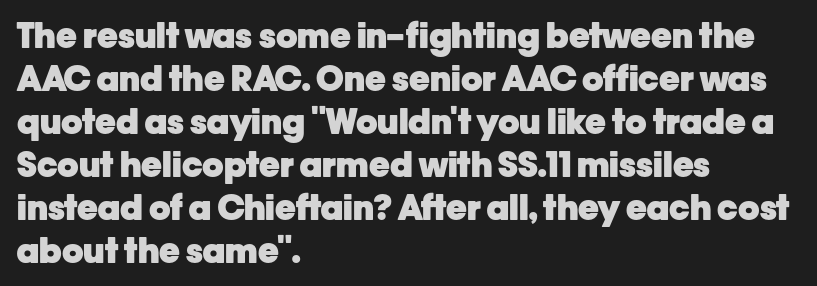
{"serif": "no", "italic": "no", "bold": "yes", "weight": "heavy", "width": "normal", "stroke_contrast": "low", "x_height": "medium", "monospaced": "no", "underline": "no", "align": "left", "line_spacing_ratio": 1.23, "letter_spacing": "normal", "letter_spacing_em": 0.0, "glyph_px": 35}
